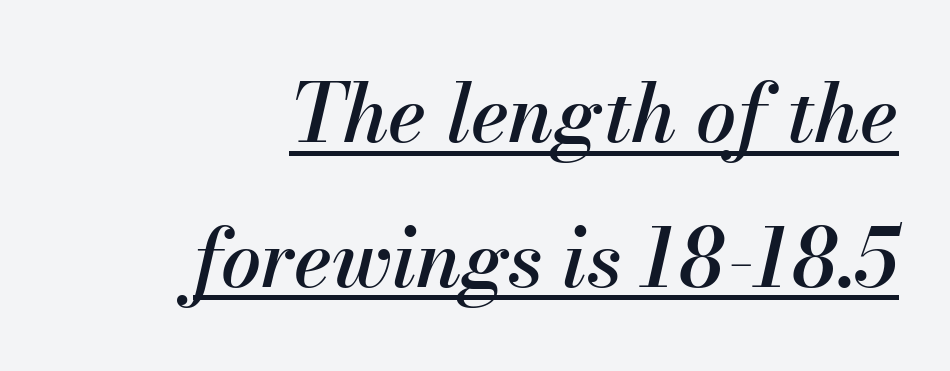
{"italic": "yes", "lean": "right", "slant_degrees": 13, "width": "normal", "stroke_contrast": "medium", "x_height": "small", "monospaced": "no", "underline": "yes", "align": "right", "line_spacing_ratio": 1.81, "letter_spacing": "normal", "letter_spacing_em": 0.0, "glyph_px": 80}
